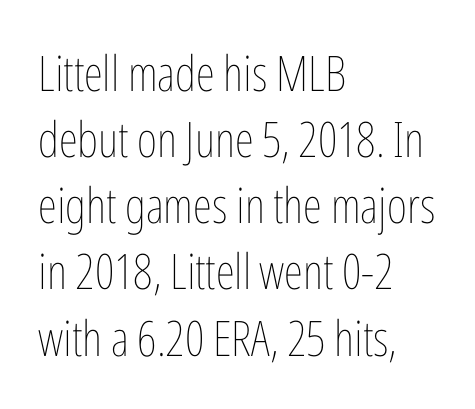
The image shows 49 px thin, condensed type, upright; set left-aligned, normal line spacing (1.35x), normal letter spacing, not underlined; low stroke contrast and a medium x-height.
